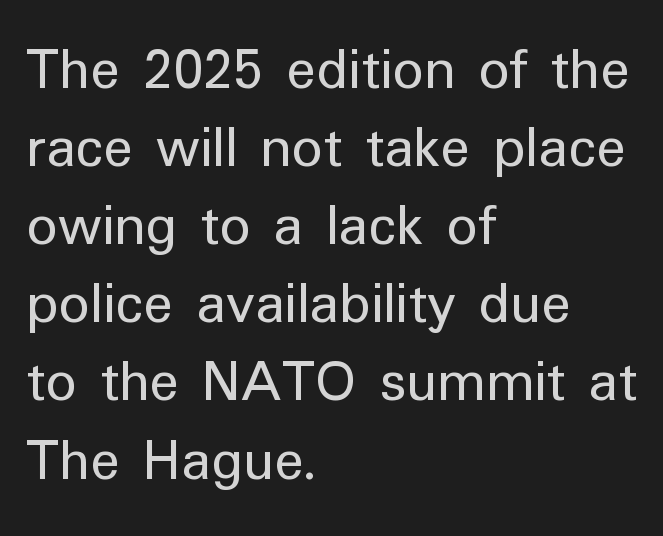
Q: Is the text bold? A: No.
Q: Is the text italic (slanted)? A: No, it is upright.
Q: Is the typeface a serif or a sans-serif typeface? A: Sans-serif.
Q: Is the text underlined? A: No.
Q: How is the paragraph aligned? A: Left-aligned.
Q: Is the spacing between letters normal or unusually wide? A: Normal.
Q: Is the spacing between lines tight, normal or loose? A: Normal.
Q: Width (condensed, normal, or wide)? A: Normal.
Q: Stroke contrast? A: Low.
Q: x-height? A: Medium.
Q: Monospaced? A: No.
